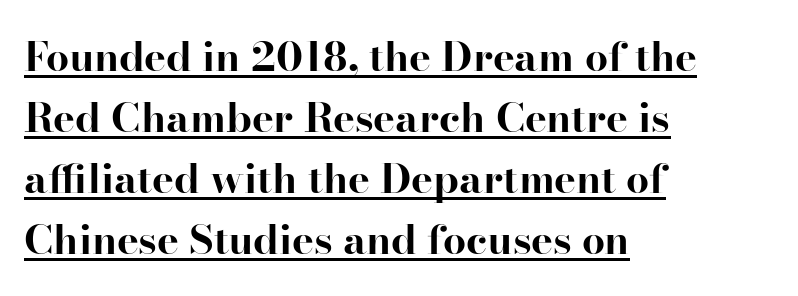
The image shows 41 px bold serif type, upright; set left-aligned, normal line spacing (1.49x), normal letter spacing, underlined; high stroke contrast and a small x-height.
